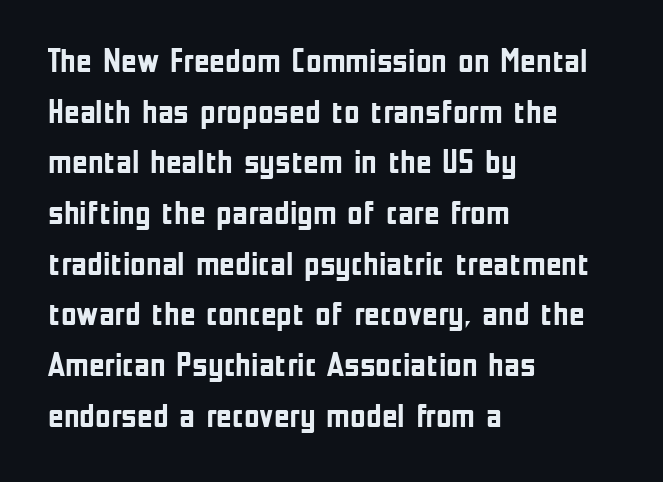
The image shows 34 px semibold, condensed sans-serif type, upright; set left-aligned, normal line spacing (1.49x), normal letter spacing, not underlined; low stroke contrast and a medium x-height.
